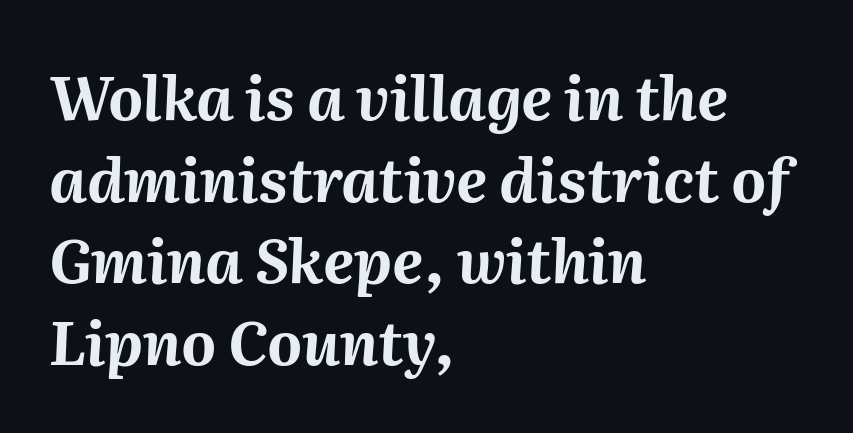
{"italic": "yes", "lean": "right", "slant_degrees": 2, "bold": "yes", "weight": "bold", "width": "normal", "stroke_contrast": "medium", "x_height": "medium", "monospaced": "no", "underline": "no", "align": "left", "line_spacing": "normal", "line_spacing_ratio": 1.36, "letter_spacing": "normal", "letter_spacing_em": 0.0, "glyph_px": 60}
